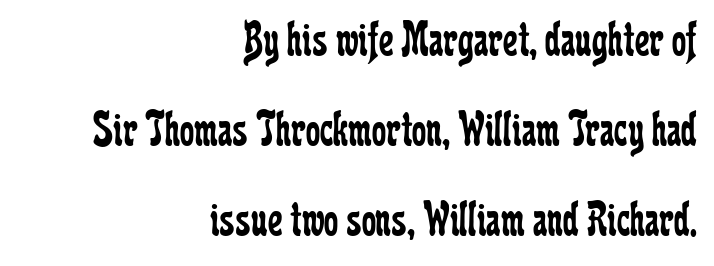
The image shows 51 px regular-weight, condensed serif type, upright; set right-aligned, line spacing 1.76x, normal letter spacing, not underlined; low stroke contrast and a medium x-height.
